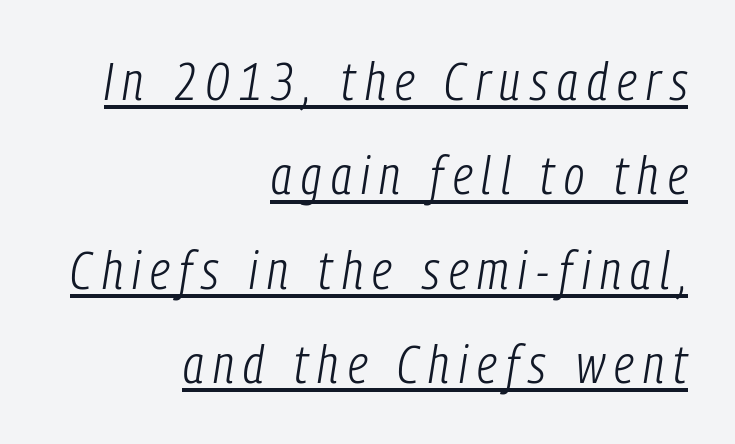
Each letter keeps its own natural width here, so spacing adapts to shape. The passage shown is underscored from start to finish. The font sits on the lighter half of the weight spectrum, regular included. Line endings align vertically; line beginnings do not.
